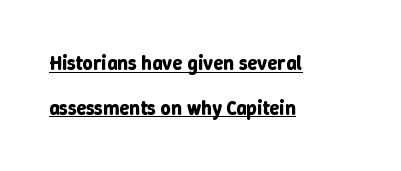
{"italic": "no", "bold": "yes", "underline": "yes", "align": "left", "line_spacing": "loose", "line_spacing_ratio": 2.23, "letter_spacing": "normal", "letter_spacing_em": 0.0, "glyph_px": 20}
